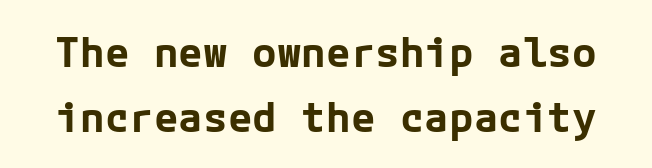
The image shows 41 px bold sans-serif type, upright; set normal line spacing (1.58x), normal letter spacing, not underlined; low stroke contrast and a medium x-height.
